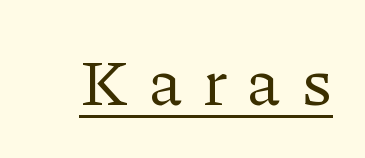
This sample uses a serif face. Students, observe the line beneath the letters — that is underlining. These lines are rendered in a variable-pitch font. Style check: upright. Loose tracking; the words dissolve into strings of separated letters.
